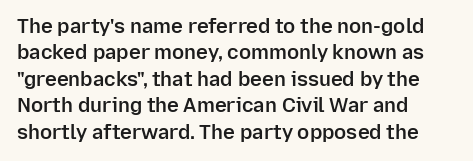
{"italic": "no", "bold": "semi", "underline": "no", "align": "left", "line_spacing": "normal", "line_spacing_ratio": 1.32, "letter_spacing": "normal", "letter_spacing_em": 0.0, "glyph_px": 20}
